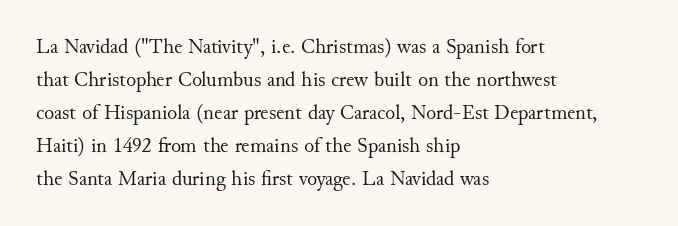
No italicization has been applied; the sample stays upright. This rendering features lettering with no underline. Summary of weight: not heavy and not bold. The typesetter chose a ragged-right arrangement here. The vertical gap from one line to the next is medium.
